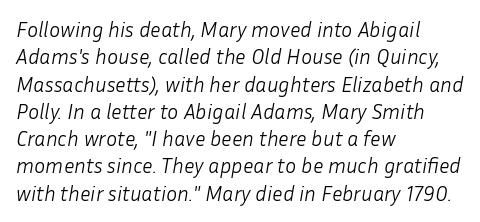
Q: Is the text bold? A: No.
Q: Is the text italic (slanted)? A: Yes, it leans right by about 10 degrees.
Q: Is the text underlined? A: No.
Q: How is the paragraph aligned? A: Left-aligned.
Q: Is the spacing between letters normal or unusually wide? A: Normal.
Q: Is the spacing between lines tight, normal or loose? A: Normal.
